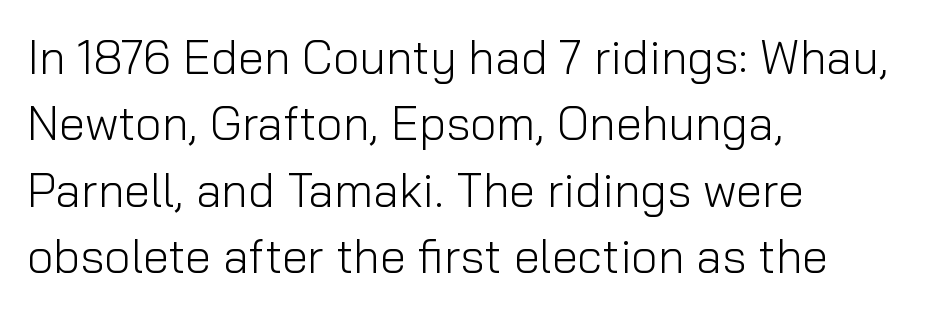
The image shows 47 px light sans-serif type, upright; set left-aligned, normal line spacing (1.41x), normal letter spacing, not underlined; low stroke contrast and a medium x-height.
